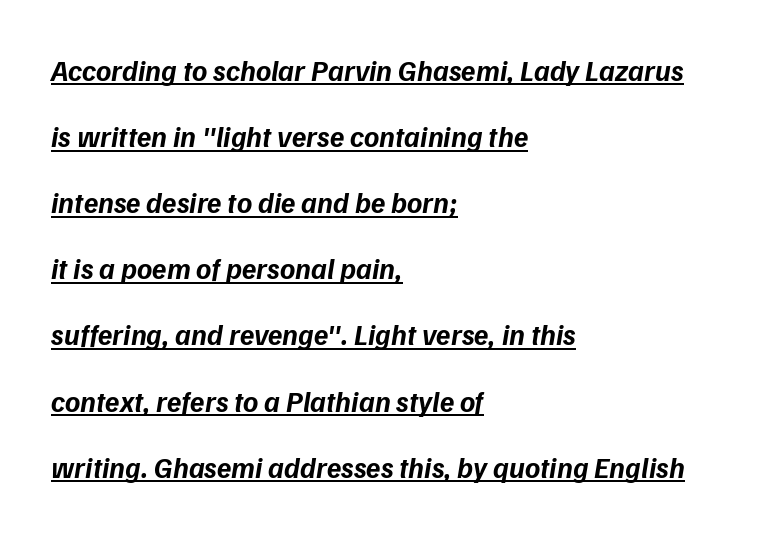
Q: Is the text bold? A: Yes.
Q: Is the text italic (slanted)? A: Yes, it leans right by about 9 degrees.
Q: Is the text underlined? A: Yes.
Q: How is the paragraph aligned? A: Left-aligned.
Q: Is the spacing between letters normal or unusually wide? A: Normal.
Q: Is the spacing between lines tight, normal or loose? A: Loose.
Q: Width (condensed, normal, or wide)? A: Normal.
Q: Stroke contrast? A: Low.
Q: x-height? A: Medium.
Q: Monospaced? A: No.
